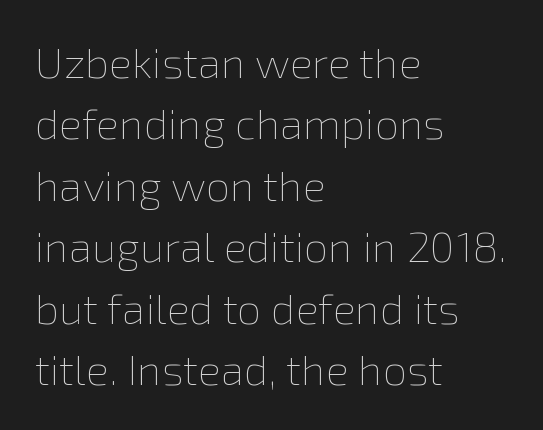
Q: Is the text bold? A: No.
Q: Is the text italic (slanted)? A: No, it is upright.
Q: Is the text underlined? A: No.
Q: How is the paragraph aligned? A: Left-aligned.
Q: Is the spacing between letters normal or unusually wide? A: Normal.
Q: Is the spacing between lines tight, normal or loose? A: Normal.
Q: Width (condensed, normal, or wide)? A: Normal.
Q: Stroke contrast? A: Low.
Q: x-height? A: Medium.
Q: Monospaced? A: No.
